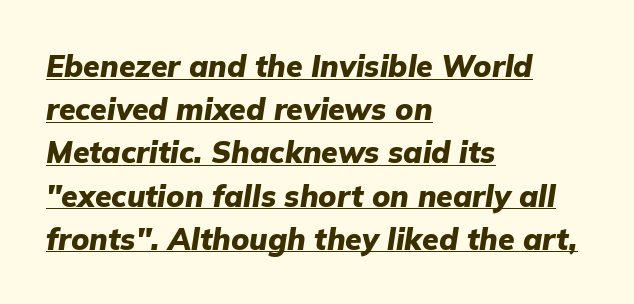
The image shows 30 px heavy type, italic (leaning right); set left-aligned, normal line spacing (1.44x), normal letter spacing, underlined; low stroke contrast and a medium x-height.
